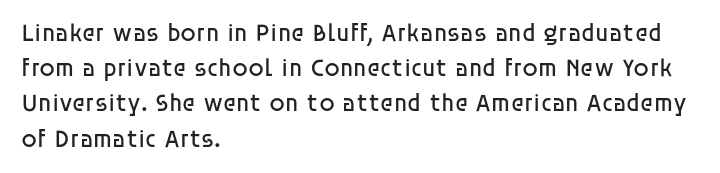
The image shows 25 px text type, upright; set left-aligned, normal line spacing (1.41x), normal letter spacing, not underlined.
